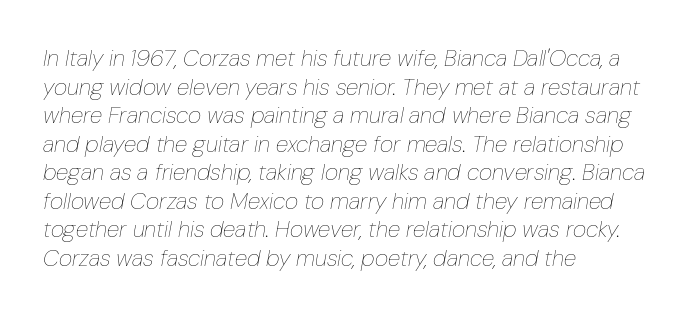
The image shows 23 px text type, italic (leaning right); set left-aligned, line spacing 1.24x, normal letter spacing, not underlined.
